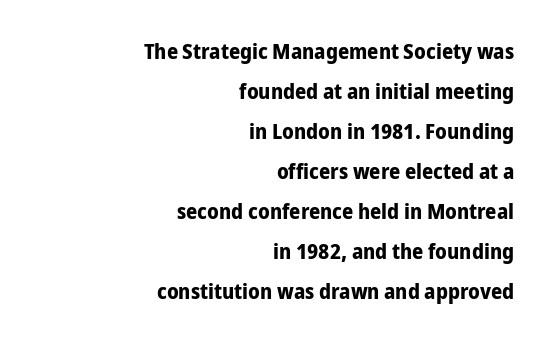
{"italic": "no", "bold": "yes", "underline": "no", "align": "right", "line_spacing_ratio": 1.82, "letter_spacing": "normal", "letter_spacing_em": 0.0, "glyph_px": 22}
